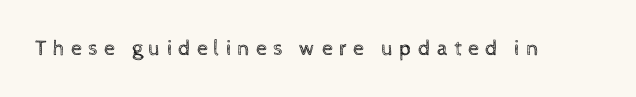
{"italic": "no", "bold": "no", "underline": "no", "letter_spacing": "wide", "letter_spacing_em": 0.27, "glyph_px": 22}
